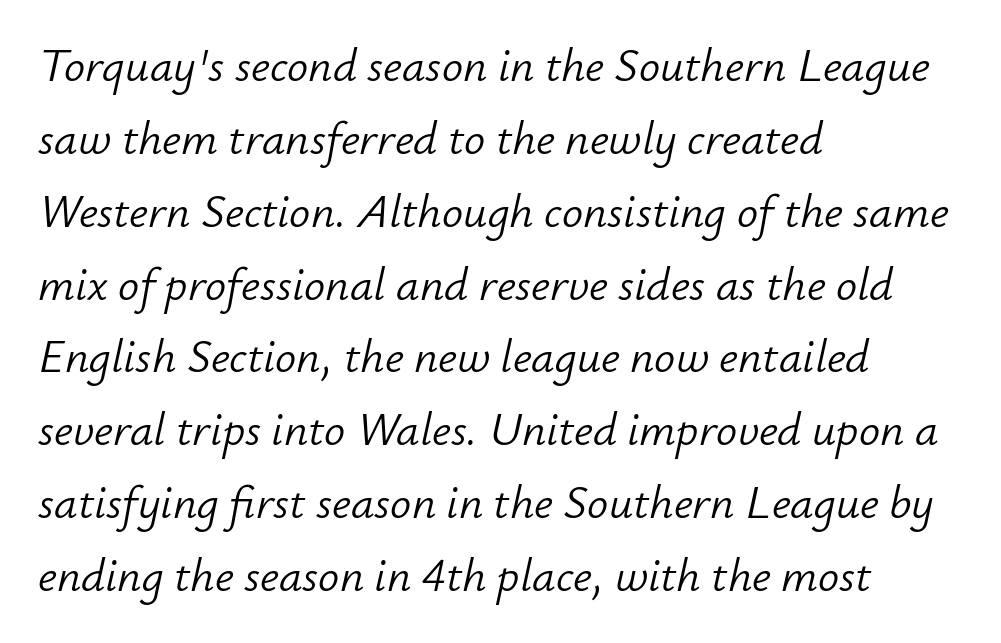
Q: Is the text bold? A: No.
Q: Is the text italic (slanted)? A: Yes, it leans right by about 12 degrees.
Q: Is the text underlined? A: No.
Q: How is the paragraph aligned? A: Left-aligned.
Q: Is the spacing between letters normal or unusually wide? A: Normal.
Q: Is the spacing between lines tight, normal or loose? A: Normal.
Q: Width (condensed, normal, or wide)? A: Normal.
Q: Stroke contrast? A: Low.
Q: x-height? A: Small.
Q: Monospaced? A: No.
